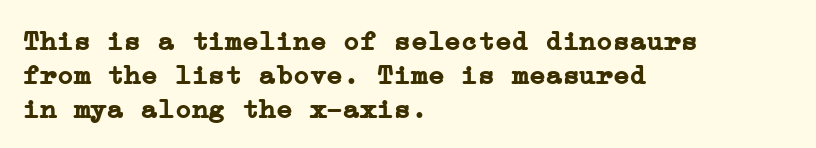
The space beneath each line is pristine and unruled. Alignment: flush left. Bold? Absolutely — the strokes are thick and heavy. These lines are composed in type with serifs. Standard letterfit; no display-style spreading of the glyphs.
